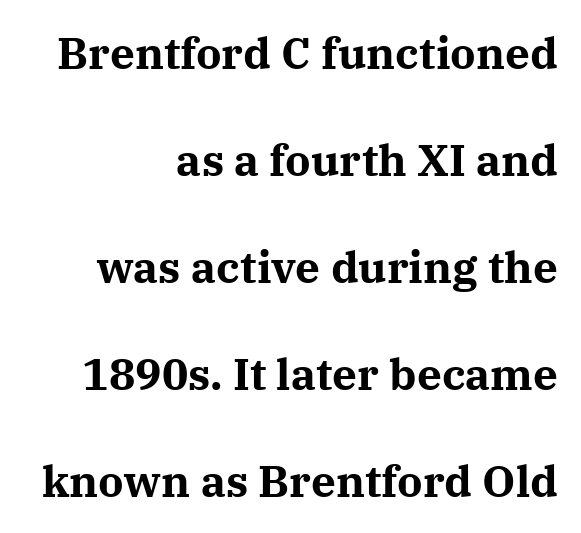
A flush-right, rag-left setting is used for this passage. Vertical strokes here are truly vertical. Between one letter and the next there's only the usual sliver of space. The face used here is proportionally spaced, like ordinary book or web type. The gap between lines stays unmarked.
